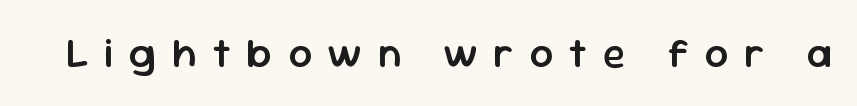
{"serif": "no", "italic": "no", "bold": "semi", "weight": "semibold", "width": "normal", "stroke_contrast": "low", "x_height": "medium", "monospaced": "no", "underline": "no", "letter_spacing": "wide", "letter_spacing_em": 0.38, "glyph_px": 41}
